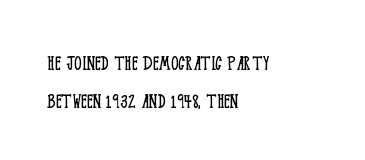
Q: Is the text bold? A: No.
Q: Is the text italic (slanted)? A: No, it is upright.
Q: Is the text underlined? A: No.
Q: How is the paragraph aligned? A: Left-aligned.
Q: Is the spacing between letters normal or unusually wide? A: Normal.
Q: Is the spacing between lines tight, normal or loose? A: Normal.
